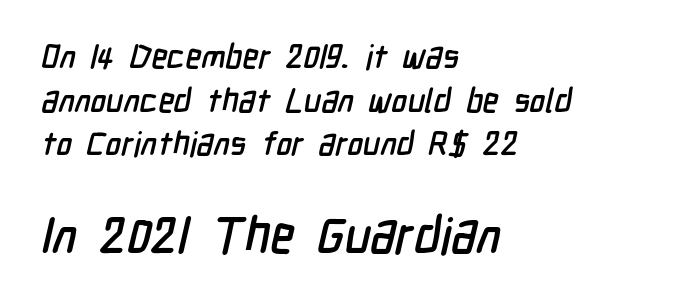
The image shows 50 px condensed sans-serif type; set left-aligned, normal line spacing (1.32x), normal letter spacing, not underlined; the second (bottom) block is 1.52x larger; low stroke contrast and a medium x-height.
